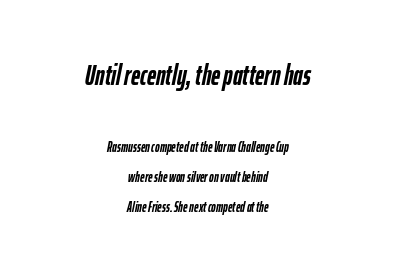
This rendering leaves character spacing at its baseline value. Yep, that's italic — everything's leaning. Varying glyph widths throughout — classic text-font behaviour. Descenders are the only things crossing below the line.
